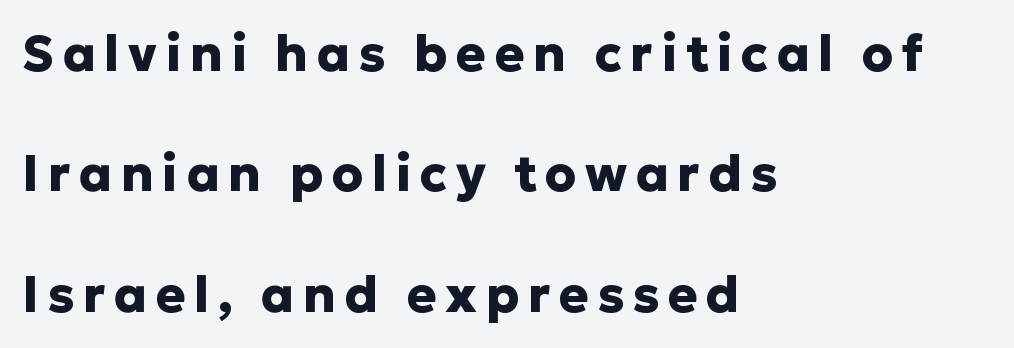
Q: Is the text bold? A: Yes.
Q: Is the text italic (slanted)? A: No, it is upright.
Q: Is the typeface a serif or a sans-serif typeface? A: Sans-serif.
Q: Is the text underlined? A: No.
Q: How is the paragraph aligned? A: Left-aligned.
Q: Is the spacing between lines tight, normal or loose? A: Loose.
Q: Width (condensed, normal, or wide)? A: Normal.
Q: Stroke contrast? A: Low.
Q: x-height? A: Medium.
Q: Monospaced? A: No.
